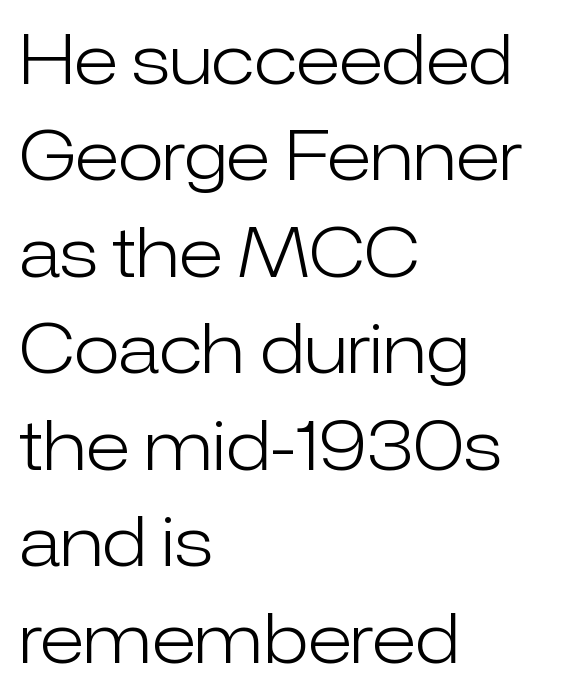
Q: Is the text bold? A: No.
Q: Is the text italic (slanted)? A: No, it is upright.
Q: Is the typeface a serif or a sans-serif typeface? A: Sans-serif.
Q: Is the text underlined? A: No.
Q: How is the paragraph aligned? A: Left-aligned.
Q: Is the spacing between letters normal or unusually wide? A: Normal.
Q: Is the spacing between lines tight, normal or loose? A: Normal.
Q: Width (condensed, normal, or wide)? A: Normal.
Q: Stroke contrast? A: Low.
Q: x-height? A: Medium.
Q: Monospaced? A: No.
